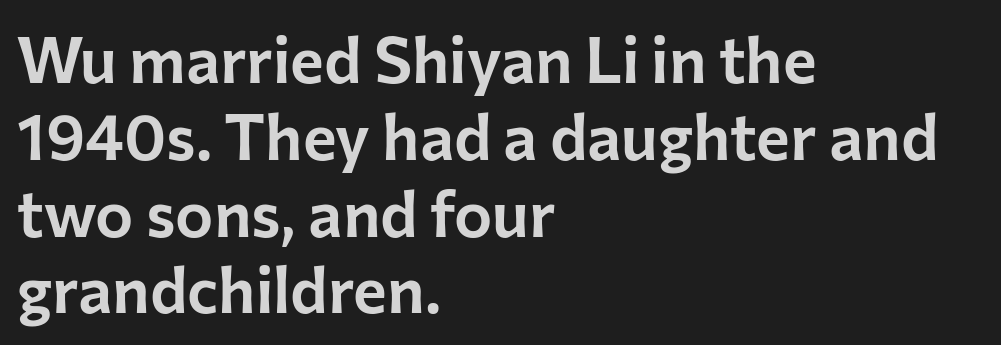
In terms of letterform style, serifs are entirely absent. Each row of text sits above clean, open space. Caption: standard tracking, unaltered. A typesetter would call this proportional, since set widths differ per character. The setting favours the left margin, as ordinary paragraphs usually do.
